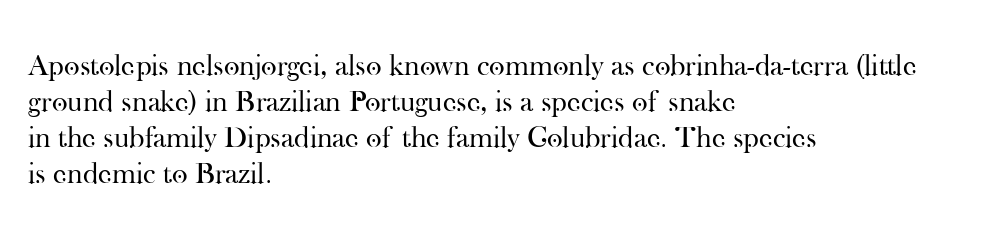
The image shows 30 px regular-weight serif type, upright; set left-aligned, line spacing 1.2x, normal letter spacing, not underlined; high stroke contrast and a small x-height.
